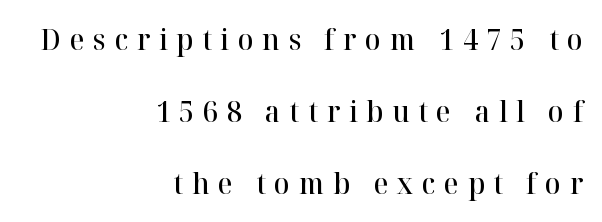
A fair bit of extra ink — the face is semibold, not bold. This sample uses an upright cut, with every glyph sitting square on the baseline. Nobody drew a line under any word here. Here the designer chose a conventional face with non-uniform glyph widths. This sample trades compactness for vertical openness between lines.
